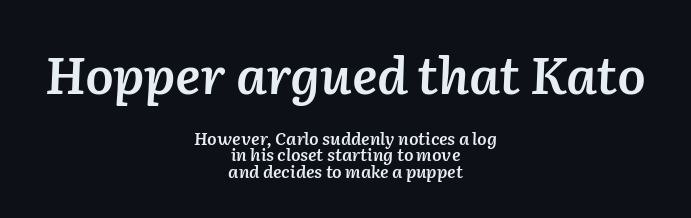
Q: Is the text bold? A: Semi-bold.
Q: Is the text italic (slanted)? A: Yes, it leans right by about 2 degrees.
Q: Is the text underlined? A: No.
Q: How is the paragraph aligned? A: Centered.
Q: Is the spacing between letters normal or unusually wide? A: Normal.
Q: Is the spacing between lines tight, normal or loose? A: Tight.
Q: Which block of text is set in a larger size, the first (top) or the second (bottom)? A: The first (top) one.
Q: Width (condensed, normal, or wide)? A: Normal.
Q: Stroke contrast? A: Low.
Q: x-height? A: Medium.
Q: Monospaced? A: No.
